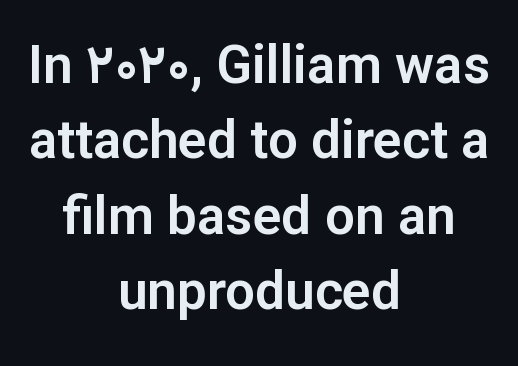
Typeset on center — no edge is straight. The text was rendered using a sans face with plain stroke endings. This sample uses an upright cut, with every glyph sitting square on the baseline. Is this a fixed-width face? No — the glyphs have proportional, varying widths. Observe the ordinary spacing: letters are neighbours, not strangers.
